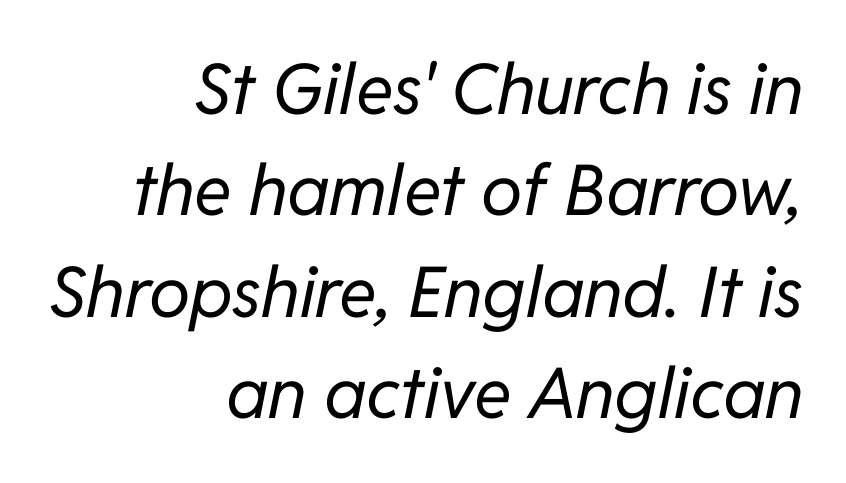
{"italic": "yes", "lean": "right", "slant_degrees": 11, "bold": "no", "weight": "regular", "width": "normal", "stroke_contrast": "low", "x_height": "medium", "monospaced": "no", "underline": "no", "align": "right", "line_spacing": "normal", "line_spacing_ratio": 1.45, "letter_spacing": "normal", "letter_spacing_em": 0.0, "glyph_px": 70}
